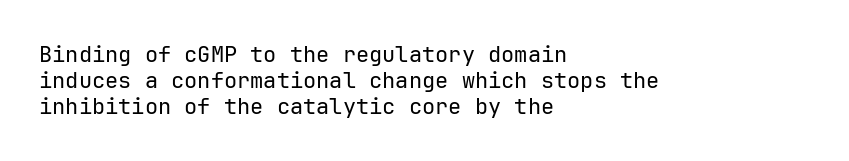
The image shows 22 px text type, upright; set left-aligned, line spacing 1.19x, normal letter spacing, not underlined.
